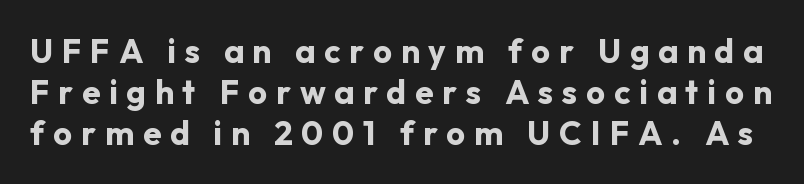
Q: Is the text bold? A: Yes.
Q: Is the text italic (slanted)? A: No, it is upright.
Q: Is the typeface a serif or a sans-serif typeface? A: Sans-serif.
Q: Is the text underlined? A: No.
Q: Is the spacing between letters normal or unusually wide? A: Unusually wide.
Q: Width (condensed, normal, or wide)? A: Normal.
Q: Stroke contrast? A: Low.
Q: x-height? A: Medium.
Q: Monospaced? A: No.
